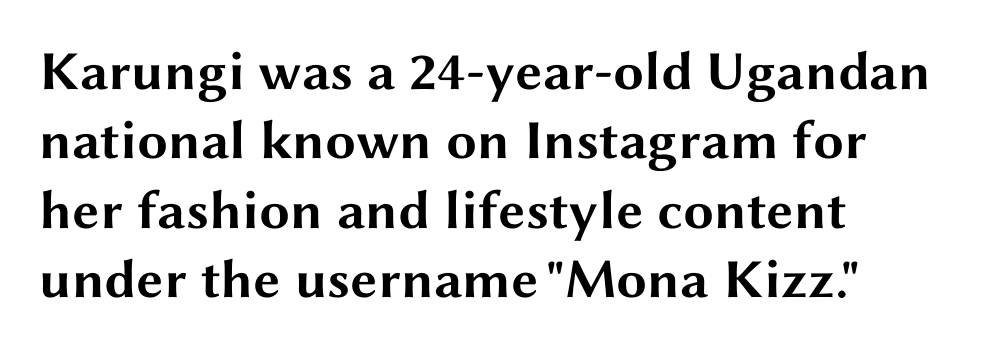
The image shows 55 px bold, wide sans-serif type, upright; set left-aligned, normal line spacing (1.26x), normal letter spacing, not underlined; medium stroke contrast and a medium x-height.
